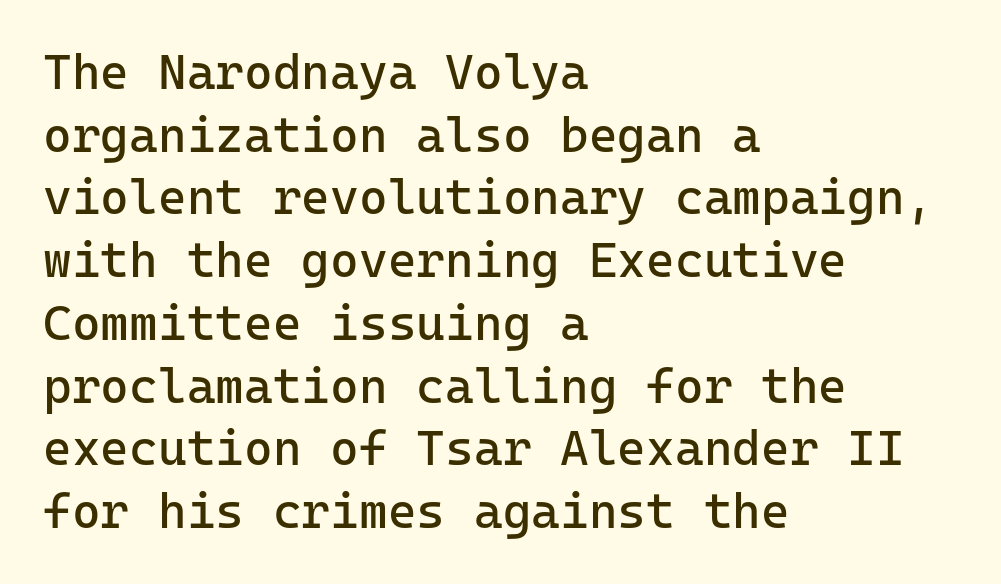
{"serif": "no", "italic": "no", "bold": "no", "weight": "regular", "width": "normal", "stroke_contrast": "low", "x_height": "medium", "monospaced": "yes", "underline": "no", "align": "left", "line_spacing": "normal", "line_spacing_ratio": 1.28, "letter_spacing": "normal", "letter_spacing_em": 0.0, "glyph_px": 49}
